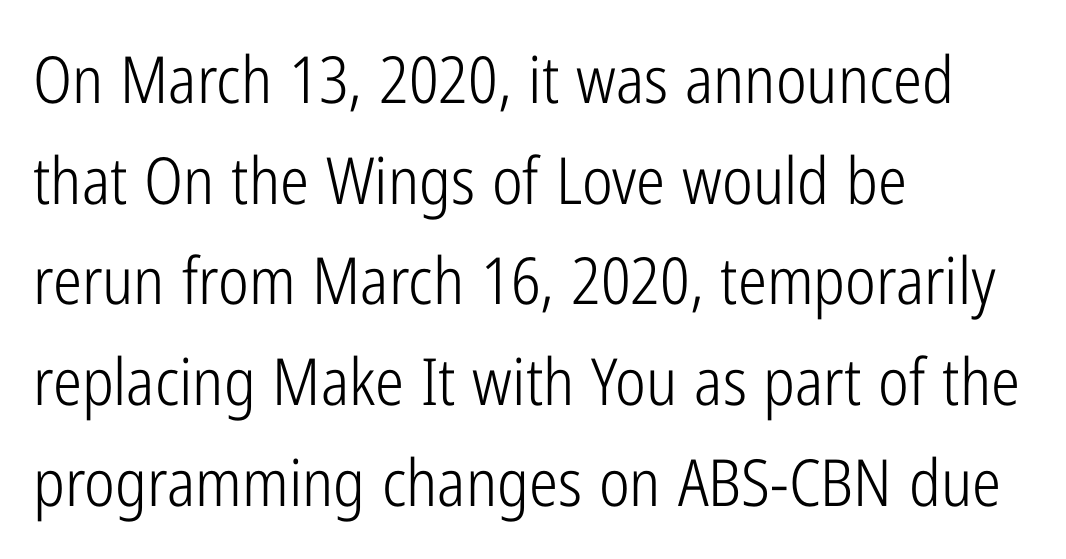
Q: Is the text bold? A: No.
Q: Is the text italic (slanted)? A: No, it is upright.
Q: Is the typeface a serif or a sans-serif typeface? A: Sans-serif.
Q: Is the text underlined? A: No.
Q: How is the paragraph aligned? A: Left-aligned.
Q: Is the spacing between letters normal or unusually wide? A: Normal.
Q: Is the spacing between lines tight, normal or loose? A: Normal.
Q: Width (condensed, normal, or wide)? A: Condensed.
Q: Stroke contrast? A: Low.
Q: x-height? A: Medium.
Q: Monospaced? A: No.
